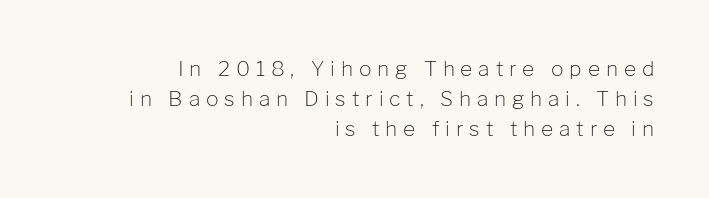
The glyphs are unaccompanied by any horizontal stroke below them. In terms of leading, this rendering sits right in the middle. Compared with a flush-left layout, this one pins lines to the opposite, right side. Bold? No — there's no thickening of the strokes. Letter spacing: wide.
